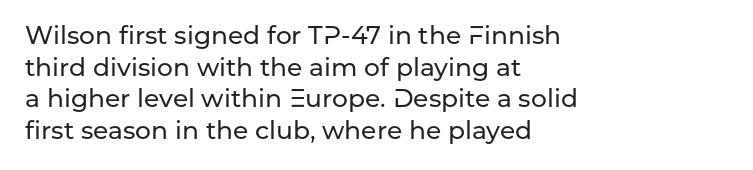
{"italic": "no", "underline": "no", "align": "left", "line_spacing": "normal", "line_spacing_ratio": 1.27, "letter_spacing": "normal", "letter_spacing_em": 0.0, "glyph_px": 25}
